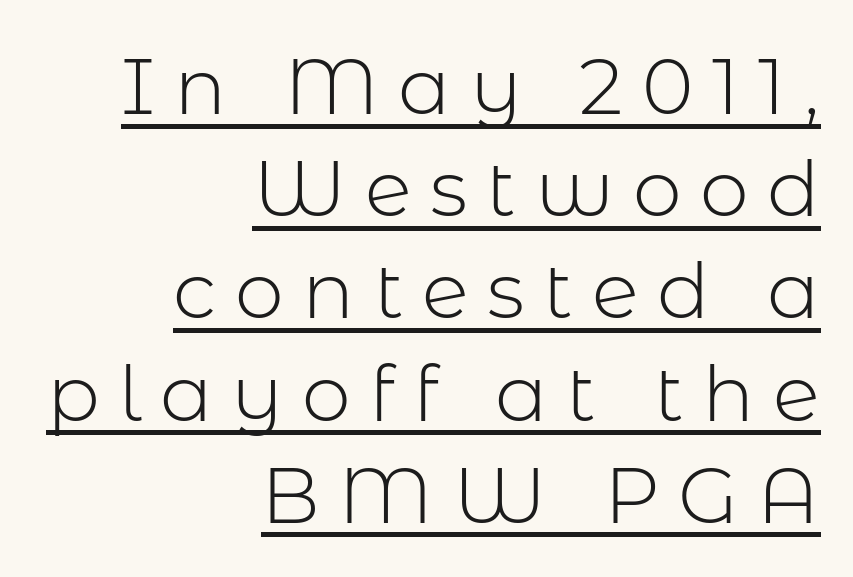
Notice how the stems are strictly vertical — no italics here. Note the varied advance widths — an 'i' is clearly narrower than an 'm'. Letters have the restrained weight of plain body copy at most. The font family rendered here belongs to the sans-serif group.
